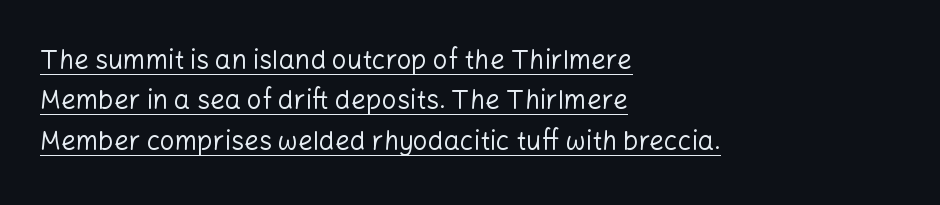
{"italic": "no", "bold": "no", "underline": "yes", "align": "left", "line_spacing": "normal", "line_spacing_ratio": 1.55, "letter_spacing": "normal", "letter_spacing_em": 0.0, "glyph_px": 26}
